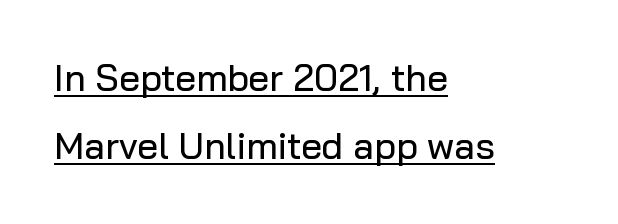
The image shows 37 px sans-serif type, upright; set left-aligned, line spacing 1.85x, normal letter spacing, underlined; low stroke contrast and a medium x-height.
